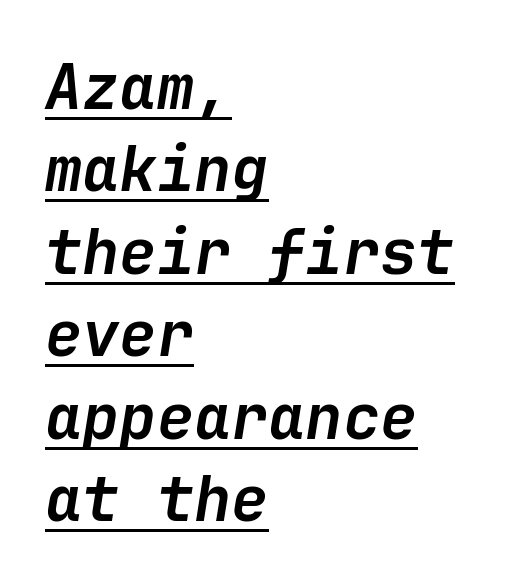
The image shows 62 px semibold type, italic (leaning right); set left-aligned, normal line spacing (1.33x), normal letter spacing, underlined; low stroke contrast and a medium x-height.
